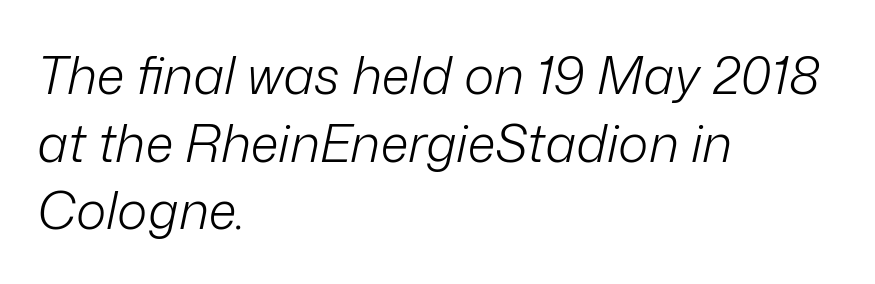
Q: Is the text bold? A: No.
Q: Is the text italic (slanted)? A: Yes, it leans right by about 12 degrees.
Q: Is the text underlined? A: No.
Q: How is the paragraph aligned? A: Left-aligned.
Q: Is the spacing between letters normal or unusually wide? A: Normal.
Q: Is the spacing between lines tight, normal or loose? A: Normal.
Q: Width (condensed, normal, or wide)? A: Normal.
Q: Stroke contrast? A: Low.
Q: x-height? A: Medium.
Q: Monospaced? A: No.
